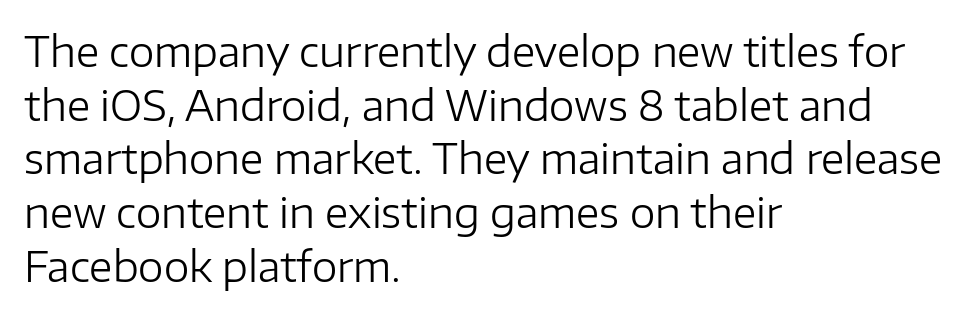
The image shows 41 px regular-weight sans-serif type, upright; set left-aligned, normal line spacing (1.31x), normal letter spacing, not underlined; low stroke contrast and a medium x-height.
